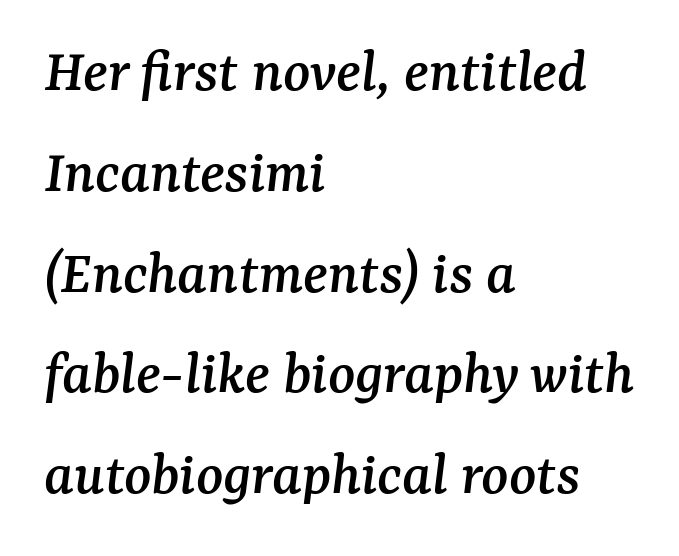
Q: Is the text italic (slanted)? A: Yes, it leans right by about 7 degrees.
Q: Is the typeface a serif or a sans-serif typeface? A: Serif.
Q: Is the text underlined? A: No.
Q: How is the paragraph aligned? A: Left-aligned.
Q: Is the spacing between letters normal or unusually wide? A: Normal.
Q: Is the spacing between lines tight, normal or loose? A: Normal.
Q: Width (condensed, normal, or wide)? A: Normal.
Q: Stroke contrast? A: Medium.
Q: x-height? A: Medium.
Q: Monospaced? A: No.
